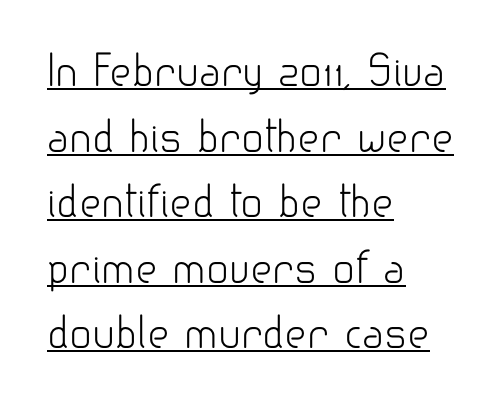
{"serif": "no", "italic": "no", "bold": "no", "weight": "light", "width": "normal", "stroke_contrast": "low", "x_height": "small", "monospaced": "no", "underline": "yes", "align": "left", "line_spacing": "normal", "line_spacing_ratio": 1.56, "letter_spacing": "normal", "letter_spacing_em": 0.0, "glyph_px": 42}
